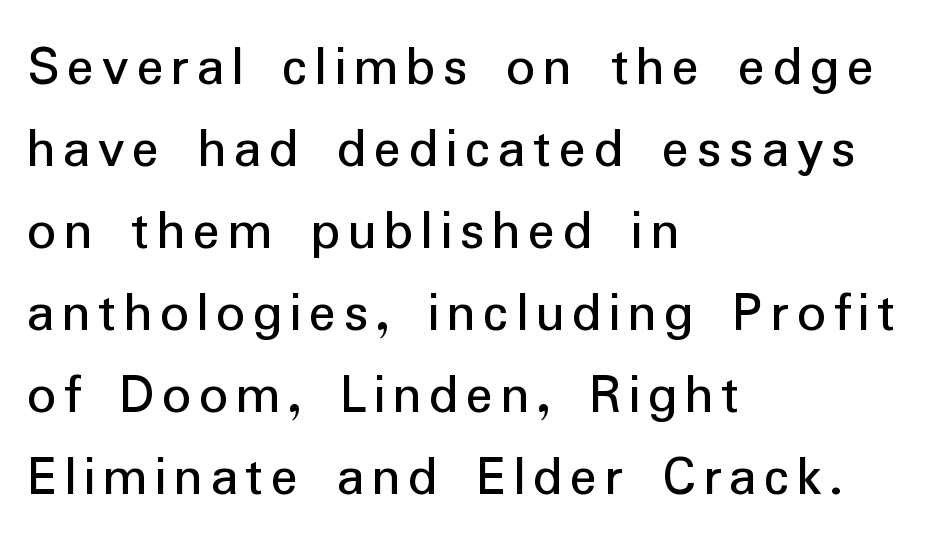
{"serif": "no", "italic": "no", "bold": "no", "weight": "regular", "width": "normal", "stroke_contrast": "low", "x_height": "medium", "monospaced": "no", "underline": "no", "align": "left", "line_spacing": "normal", "line_spacing_ratio": 1.44, "glyph_px": 57}
